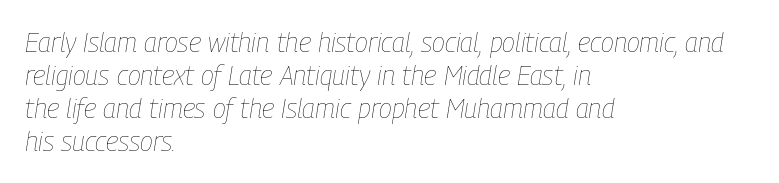
Q: Is the text bold? A: No.
Q: Is the text italic (slanted)? A: Yes, it leans right by about 9 degrees.
Q: Is the text underlined? A: No.
Q: How is the paragraph aligned? A: Left-aligned.
Q: Is the spacing between letters normal or unusually wide? A: Normal.
